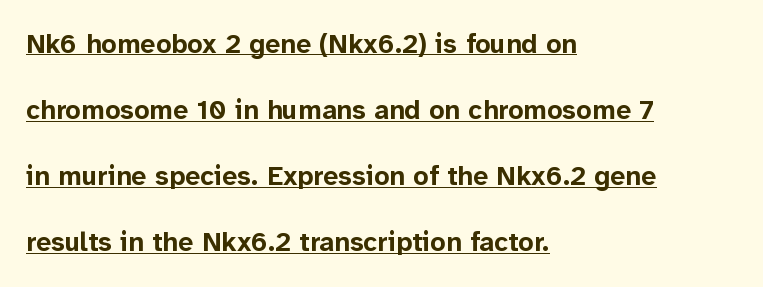
How would I describe the line gaps? Wide and relaxed. This is the regular roman posture of the typeface. One-word summary of the alignment: left. Heft: maximum for text — a bold. Honestly, the underline is the first thing you notice here. Standard letterfit; no display-style spreading of the glyphs.
